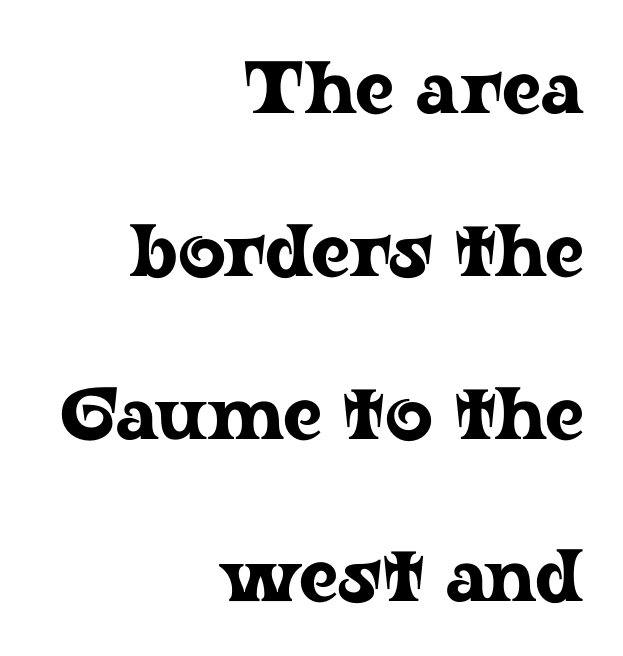
{"serif": "yes", "italic": "no", "width": "wide", "stroke_contrast": "low", "x_height": "medium", "monospaced": "no", "underline": "no", "align": "right", "line_spacing": "loose", "line_spacing_ratio": 2.2, "letter_spacing": "normal", "letter_spacing_em": 0.0, "glyph_px": 74}
